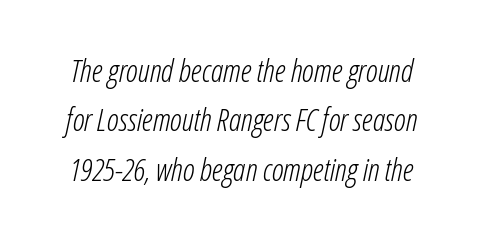
{"italic": "yes", "lean": "right", "slant_degrees": 12, "bold": "no", "weight": "light", "width": "condensed", "stroke_contrast": "low", "x_height": "medium", "monospaced": "no", "underline": "no", "line_spacing": "normal", "line_spacing_ratio": 1.59, "letter_spacing": "normal", "letter_spacing_em": 0.0, "glyph_px": 31}
